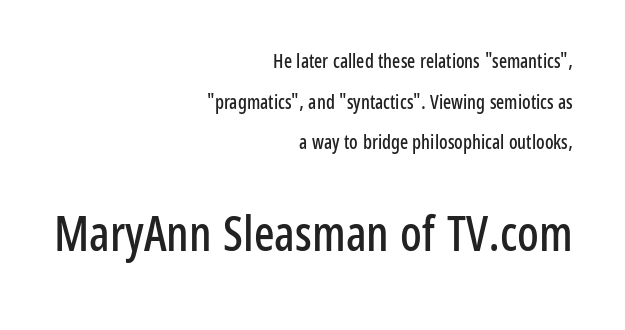
The image shows 48 px condensed sans-serif type, upright; set right-aligned, loose line spacing (2.14x), normal letter spacing, not underlined; the second (bottom) block is 2.53x larger; low stroke contrast and a medium x-height.
